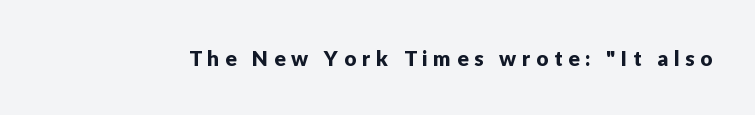
{"italic": "no", "underline": "no", "letter_spacing": "wide", "letter_spacing_em": 0.27, "glyph_px": 21}
